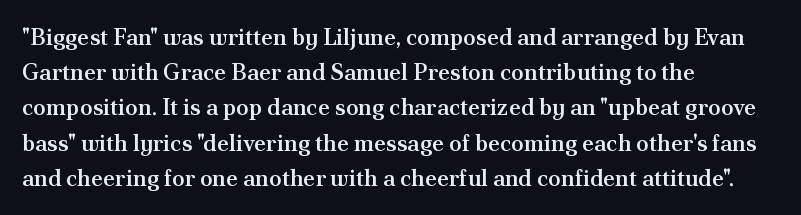
Q: Is the text bold? A: Semi-bold.
Q: Is the text italic (slanted)? A: No, it is upright.
Q: Is the text underlined? A: No.
Q: How is the paragraph aligned? A: Left-aligned.
Q: Is the spacing between letters normal or unusually wide? A: Normal.
Q: Is the spacing between lines tight, normal or loose? A: Normal.
